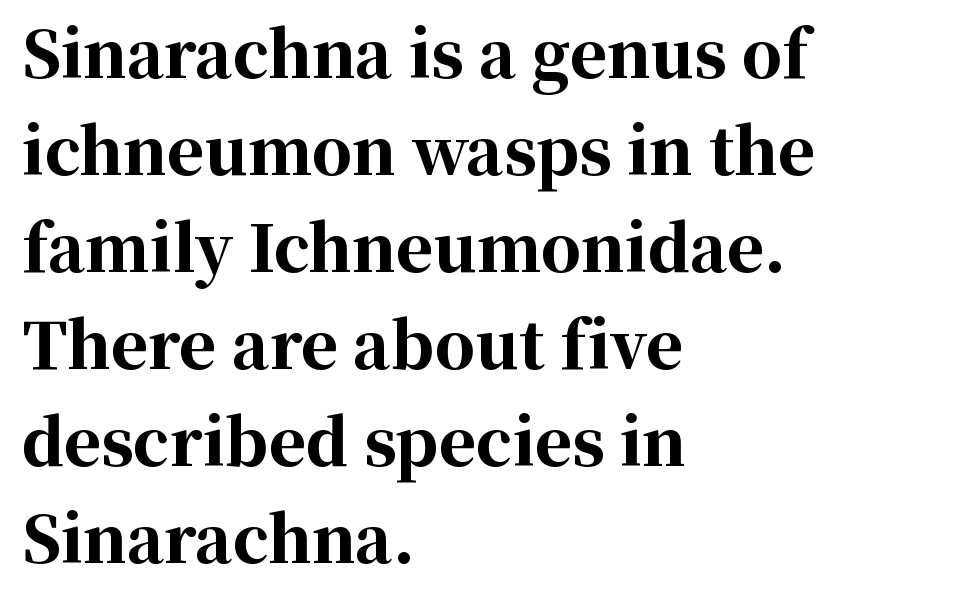
The image shows 63 px bold serif type, upright; set left-aligned, normal line spacing (1.54x), normal letter spacing, not underlined; high stroke contrast and a medium x-height.
